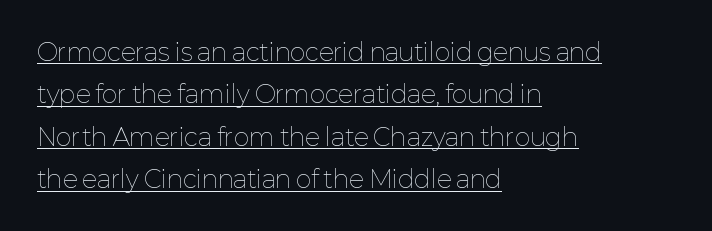
Do the letters lean? They stand straight. The glyphs are accompanied by a horizontal stroke just below them. Where is the straight margin? On the left. Each word holds together tightly as a unit, with standard inter-letter gaps. The typeface has the unassuming heft of standard copy or less.
